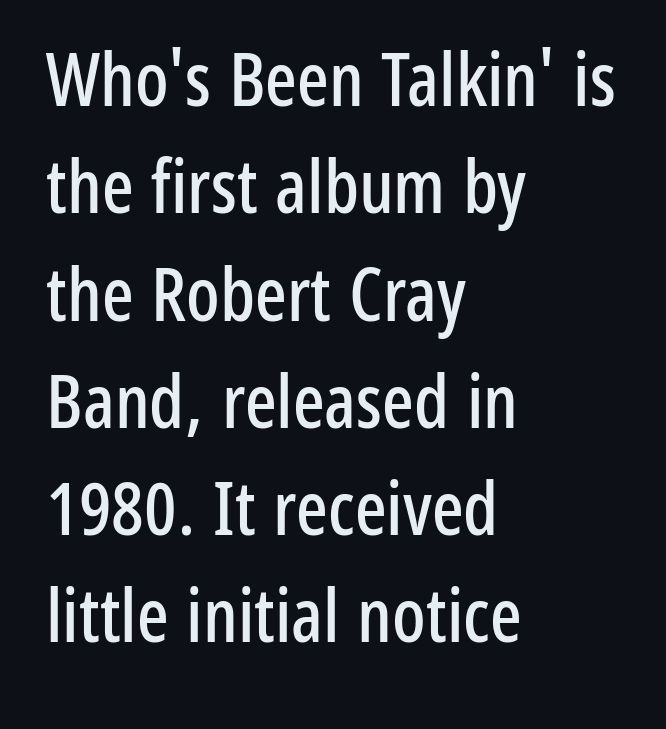
Nobody drew a line under any word here. It's the straight-up-and-down kind of type. This sample is left-justified, so line endings fall wherever the words run out. The type is set solid horizontally, with unmodified tracking. Leading matches the norm, producing a regular column. The passage shown is typeset with a sans-serif family.
